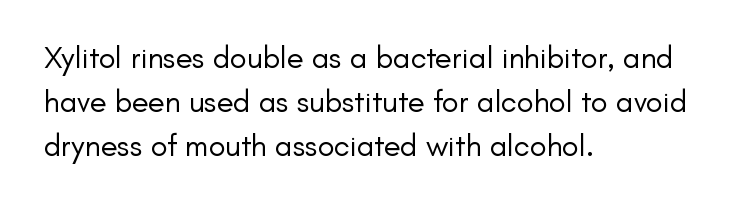
Q: Is the text bold? A: No.
Q: Is the text italic (slanted)? A: No, it is upright.
Q: Is the typeface a serif or a sans-serif typeface? A: Sans-serif.
Q: Is the text underlined? A: No.
Q: How is the paragraph aligned? A: Left-aligned.
Q: Is the spacing between letters normal or unusually wide? A: Normal.
Q: Is the spacing between lines tight, normal or loose? A: Normal.
Q: Width (condensed, normal, or wide)? A: Normal.
Q: Stroke contrast? A: Low.
Q: x-height? A: Small.
Q: Monospaced? A: No.
